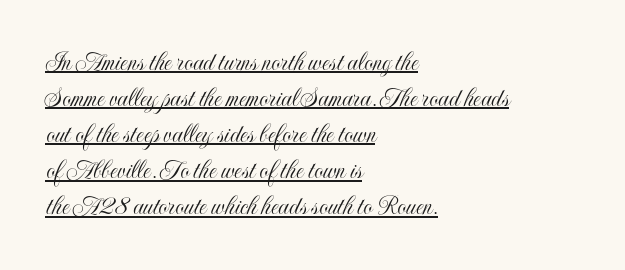
Here the designer chose a conventional face with non-uniform glyph widths. Typeset ragged right — the left edge is the straight one. Leading matches the norm, producing a regular column. The sample's only ornament is a line tracing under the words. Short note: letters normally spaced.
